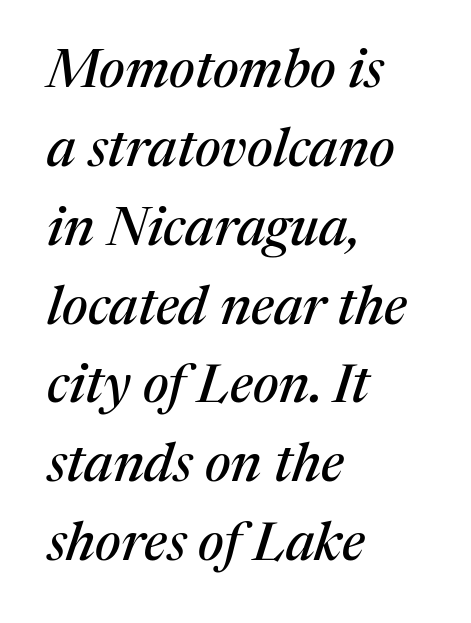
Q: Is the text italic (slanted)? A: Yes, it leans right by about 17 degrees.
Q: Is the typeface a serif or a sans-serif typeface? A: Serif.
Q: Is the text underlined? A: No.
Q: How is the paragraph aligned? A: Left-aligned.
Q: Is the spacing between letters normal or unusually wide? A: Normal.
Q: Is the spacing between lines tight, normal or loose? A: Normal.
Q: Width (condensed, normal, or wide)? A: Normal.
Q: Stroke contrast? A: Medium.
Q: x-height? A: Medium.
Q: Monospaced? A: No.
